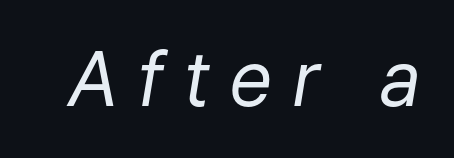
The image shows 75 px regular-weight type, italic (leaning right); set unusually wide letter spacing (+0.25 em), not underlined; low stroke contrast and a medium x-height.
